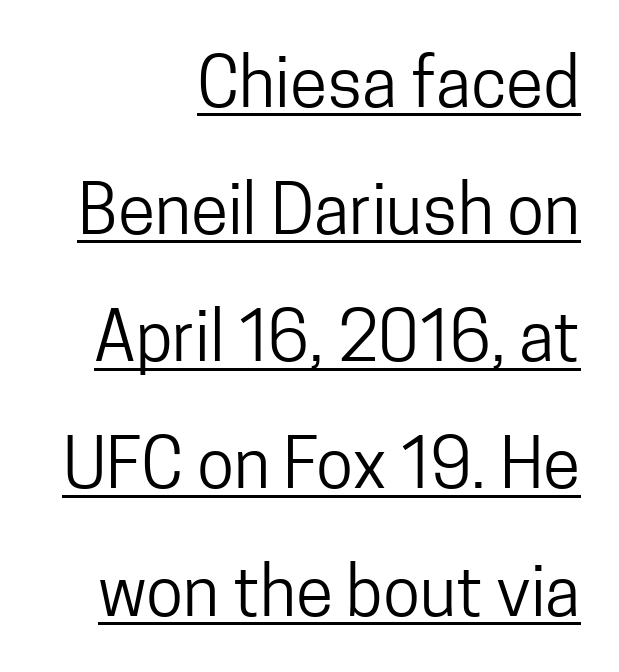
These lines are set flush right with a ragged left edge. Is the letter spacing exaggerated? No — it looks like the ordinary default. This sample uses an upright cut, with every glyph sitting square on the baseline. Spacing verdict: proportional, widths tailored to each character. The text was rendered using a sans face with plain stroke endings. Caption: lettering with a line underneath.
